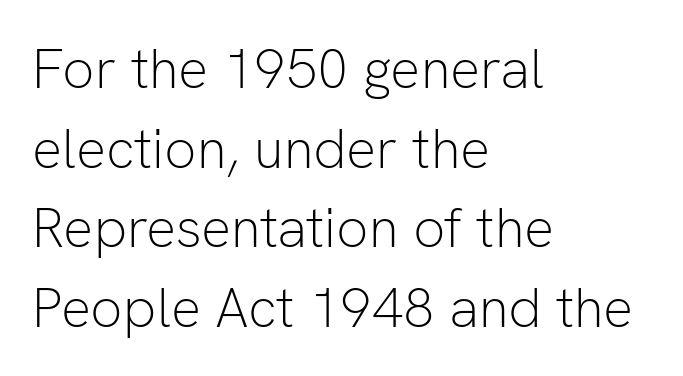
Q: Is the text bold? A: No.
Q: Is the text italic (slanted)? A: No, it is upright.
Q: Is the typeface a serif or a sans-serif typeface? A: Sans-serif.
Q: Is the text underlined? A: No.
Q: How is the paragraph aligned? A: Left-aligned.
Q: Is the spacing between letters normal or unusually wide? A: Normal.
Q: Is the spacing between lines tight, normal or loose? A: Normal.
Q: Width (condensed, normal, or wide)? A: Normal.
Q: Stroke contrast? A: Low.
Q: x-height? A: Medium.
Q: Monospaced? A: No.
